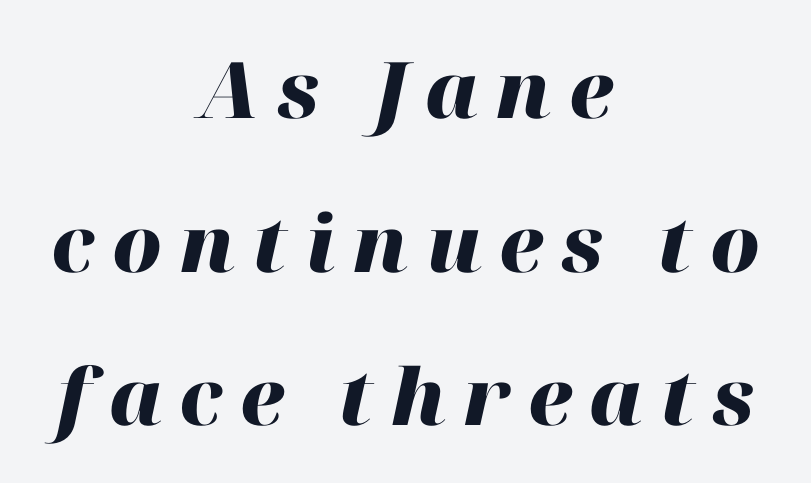
Q: Is the text bold? A: Yes.
Q: Is the text italic (slanted)? A: Yes, it leans right by about 12 degrees.
Q: Is the text underlined? A: No.
Q: How is the paragraph aligned? A: Centered.
Q: Is the spacing between letters normal or unusually wide? A: Unusually wide.
Q: Is the spacing between lines tight, normal or loose? A: Loose.
Q: Width (condensed, normal, or wide)? A: Normal.
Q: Stroke contrast? A: High.
Q: x-height? A: Medium.
Q: Monospaced? A: No.
